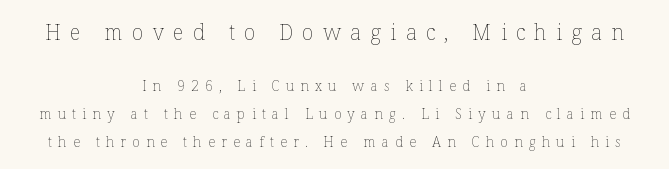
Is the stroke heavy? The answer is a plain regular-or-lighter. Caption: expanded tracking, letters set apart. Alignment: centered. Descenders hang freely into open space. Type size steps down from the first block to the second.
